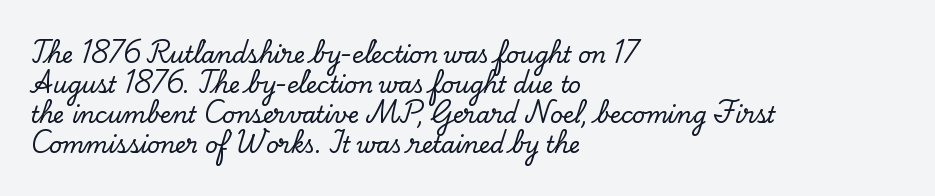
Q: Is the text italic (slanted)? A: Yes.
Q: Is the text underlined? A: No.
Q: How is the paragraph aligned? A: Left-aligned.
Q: Is the spacing between letters normal or unusually wide? A: Normal.
Q: Is the spacing between lines tight, normal or loose? A: Normal.
